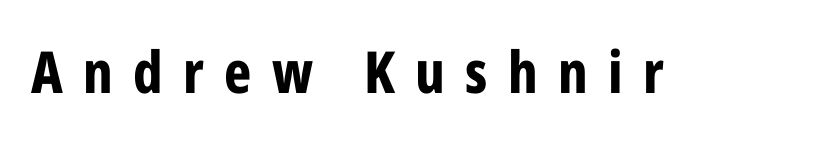
The image shows 58 px bold, condensed sans-serif type, upright; set unusually wide letter spacing (+0.35 em), not underlined; low stroke contrast and a medium x-height.
